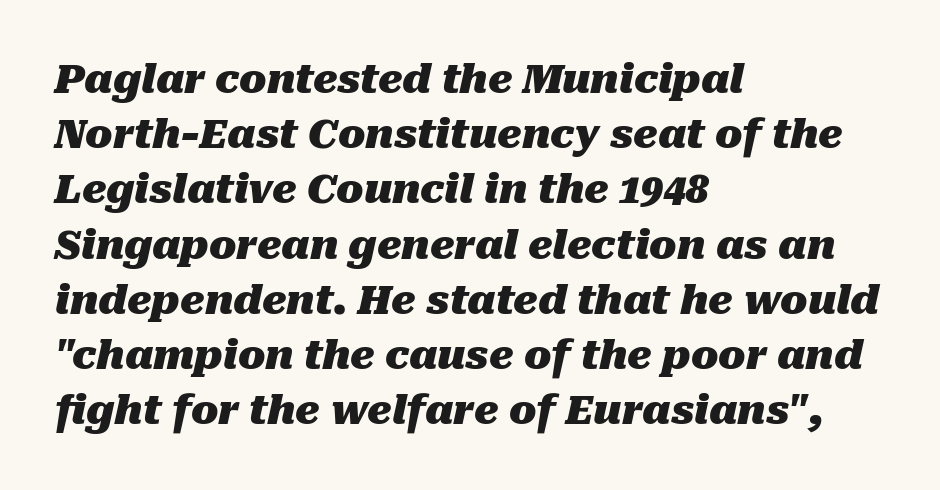
The image shows 40 px heavy type, italic (leaning right); set left-aligned, normal line spacing (1.38x), normal letter spacing, not underlined; medium stroke contrast and a medium x-height.
